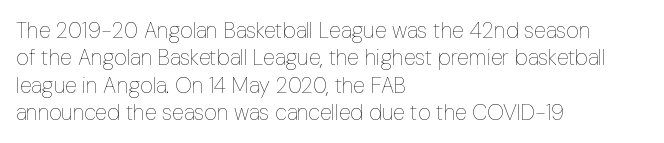
Rendered with straight, roman letterforms. Weight: not bold — regular or lighter. Words appear dense and cohesive because spacing is normal. Horizontal alignment here is leftward, the default for most running prose. A clean baseline with only descenders dipping below it.
